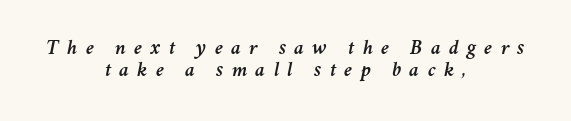
{"italic": "yes", "lean": "right", "slant_degrees": 11, "underline": "no", "align": "center", "line_spacing": "tight", "line_spacing_ratio": 1.05, "letter_spacing": "wide", "letter_spacing_em": 0.39, "glyph_px": 21}
